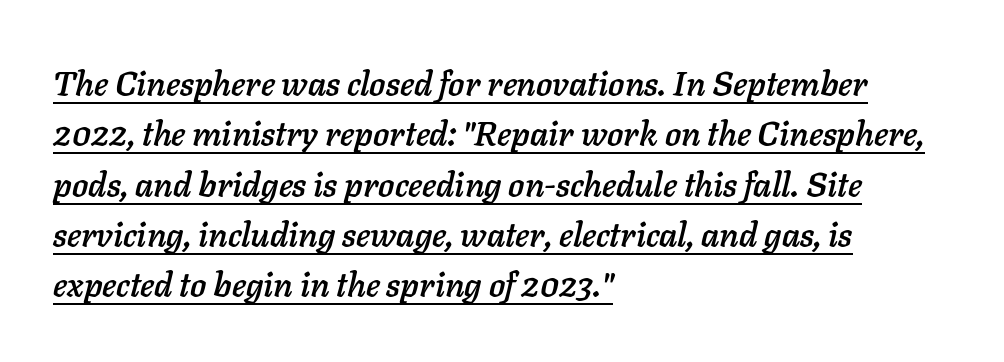
Q: Is the text italic (slanted)? A: Yes, it leans right by about 11 degrees.
Q: Is the text underlined? A: Yes.
Q: How is the paragraph aligned? A: Left-aligned.
Q: Is the spacing between letters normal or unusually wide? A: Normal.
Q: Is the spacing between lines tight, normal or loose? A: Normal.
Q: Width (condensed, normal, or wide)? A: Normal.
Q: Stroke contrast? A: Low.
Q: x-height? A: Medium.
Q: Monospaced? A: No.
